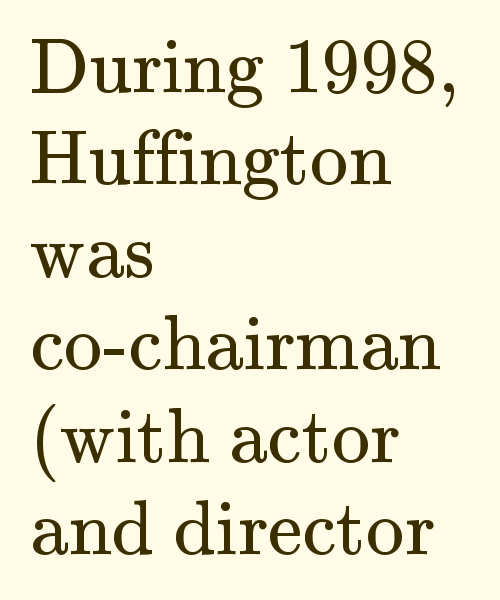
Glance below the letters and you will spot only blank space. The typesetter chose a ragged-right arrangement here. No chunkiness to these letters — they're not bold. Tall strokes in this sample are plumb rather than angled.
